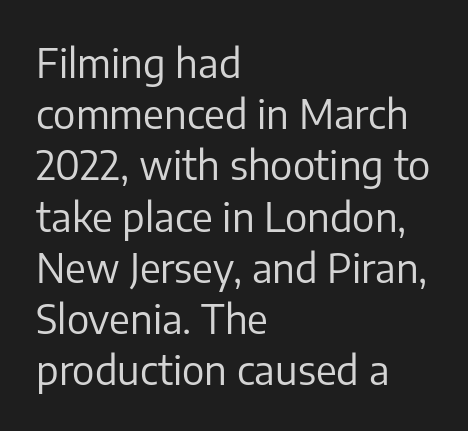
The image shows 40 px regular-weight sans-serif type, upright; set left-aligned, normal line spacing (1.28x), normal letter spacing, not underlined; low stroke contrast and a medium x-height.
